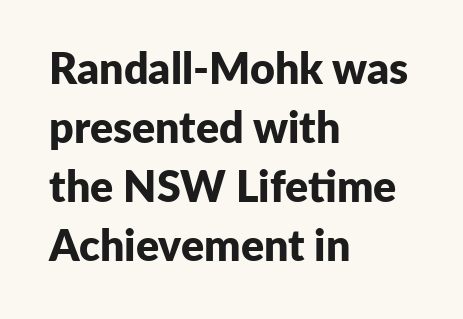
Q: Is the text bold? A: Yes.
Q: Is the text italic (slanted)? A: No, it is upright.
Q: Is the typeface a serif or a sans-serif typeface? A: Sans-serif.
Q: Is the text underlined? A: No.
Q: How is the paragraph aligned? A: Left-aligned.
Q: Is the spacing between letters normal or unusually wide? A: Normal.
Q: Is the spacing between lines tight, normal or loose? A: Normal.
Q: Width (condensed, normal, or wide)? A: Normal.
Q: Stroke contrast? A: Low.
Q: x-height? A: Medium.
Q: Monospaced? A: No.
